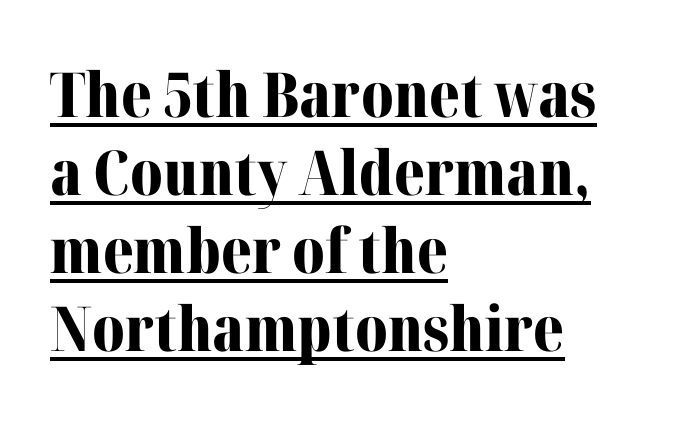
The image shows 62 px bold serif type, upright; set left-aligned, normal line spacing (1.26x), normal letter spacing, underlined; medium stroke contrast and a medium x-height.
